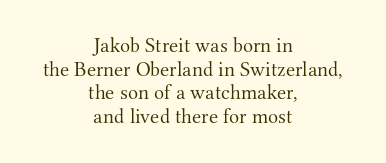
{"italic": "no", "bold": "no", "underline": "no", "align": "center", "line_spacing": "tight", "line_spacing_ratio": 1.13, "letter_spacing": "normal", "letter_spacing_em": 0.0, "glyph_px": 21}
